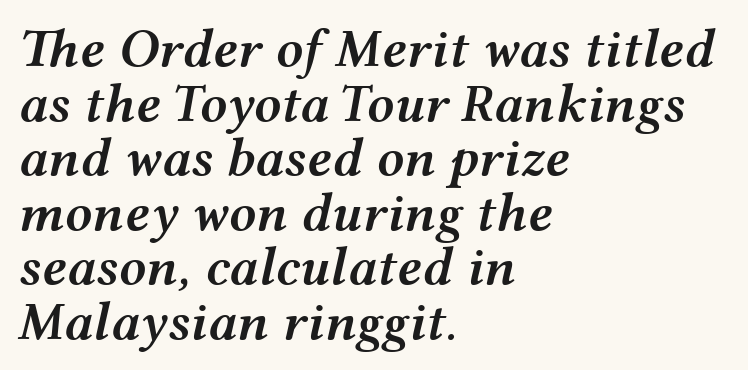
Do the characters align in a grid? No, the font is proportional. Spacing between characters is what you'd get straight out of the box. Designer's note — italics engaged. Is the block centered? No — it sits flush against the left margin. Lines of text with bare space underneath. The rendering uses a small line-height, squeezing the rows.
